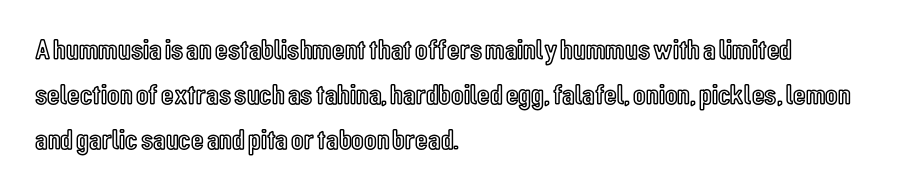
{"italic": "no", "width": "condensed", "x_height": "medium", "monospaced": "no", "underline": "no", "align": "left", "line_spacing": "normal", "line_spacing_ratio": 1.55, "letter_spacing": "normal", "letter_spacing_em": 0.0, "glyph_px": 29}
